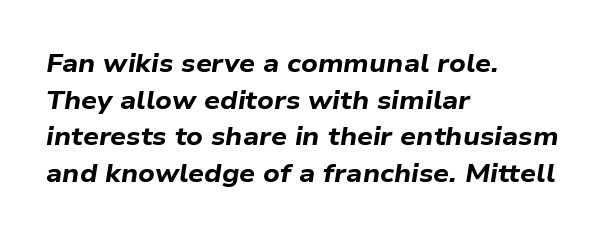
The image shows 25 px bold type, italic (leaning right); set left-aligned, normal line spacing (1.47x), normal letter spacing, not underlined.
